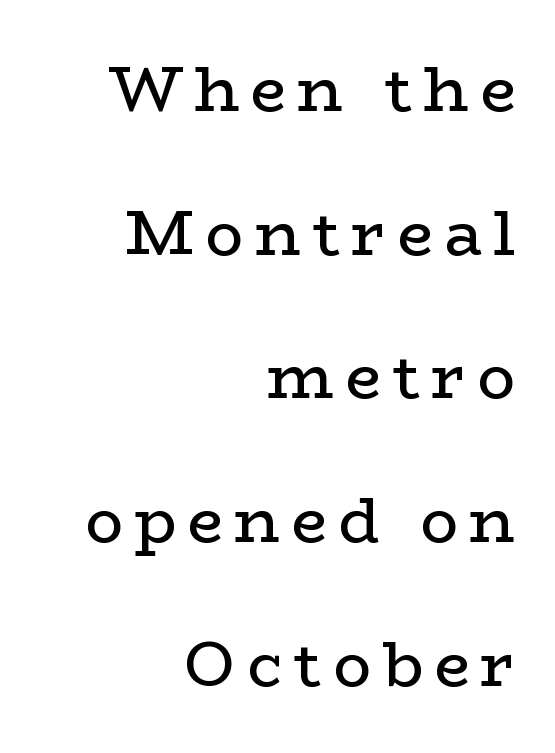
{"serif": "yes", "italic": "no", "bold": "no", "weight": "regular", "width": "wide", "stroke_contrast": "low", "x_height": "medium", "monospaced": "no", "underline": "no", "align": "right", "line_spacing": "loose", "line_spacing_ratio": 2.28, "glyph_px": 63}
